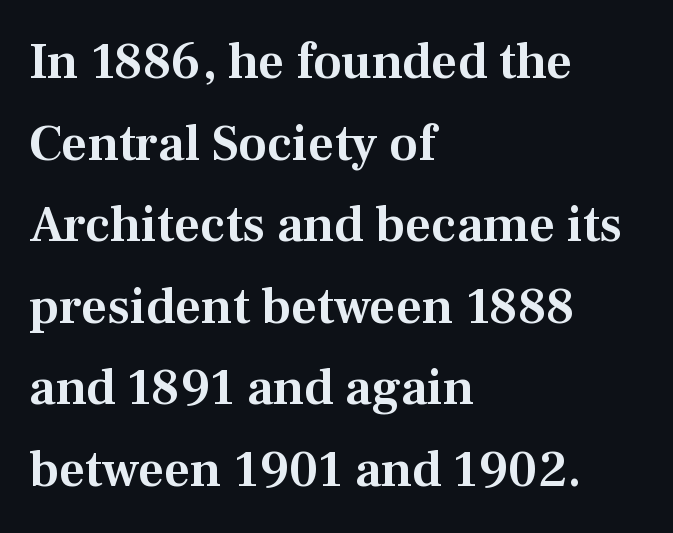
This is roman type, the default non-slanted kind. The compositor pushed each line to the left boundary. The words here are not underlined. Standard letterfit; no display-style spreading of the glyphs. Regular leading.
